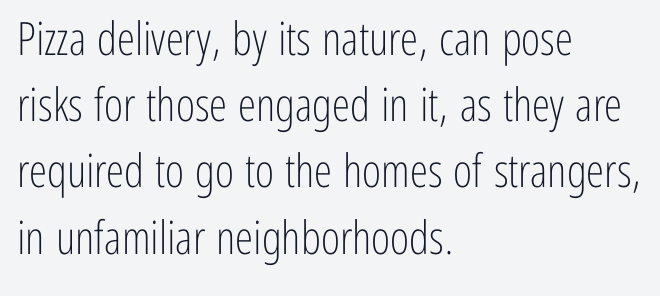
The image shows 46 px light, condensed sans-serif type, upright; set left-aligned, normal line spacing (1.44x), normal letter spacing, not underlined; low stroke contrast and a medium x-height.
